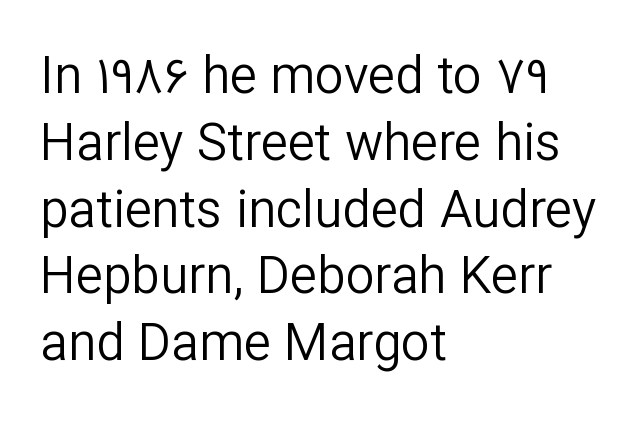
Q: Is the text bold? A: No.
Q: Is the text italic (slanted)? A: No, it is upright.
Q: Is the typeface a serif or a sans-serif typeface? A: Sans-serif.
Q: Is the text underlined? A: No.
Q: How is the paragraph aligned? A: Left-aligned.
Q: Is the spacing between letters normal or unusually wide? A: Normal.
Q: Is the spacing between lines tight, normal or loose? A: Normal.
Q: Width (condensed, normal, or wide)? A: Normal.
Q: Stroke contrast? A: Low.
Q: x-height? A: Medium.
Q: Monospaced? A: No.
